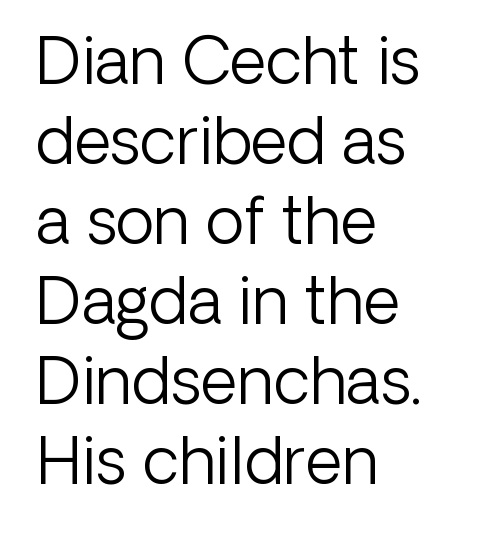
The image shows 64 px light sans-serif type, upright; set left-aligned, normal line spacing (1.25x), normal letter spacing, not underlined; low stroke contrast and a medium x-height.
